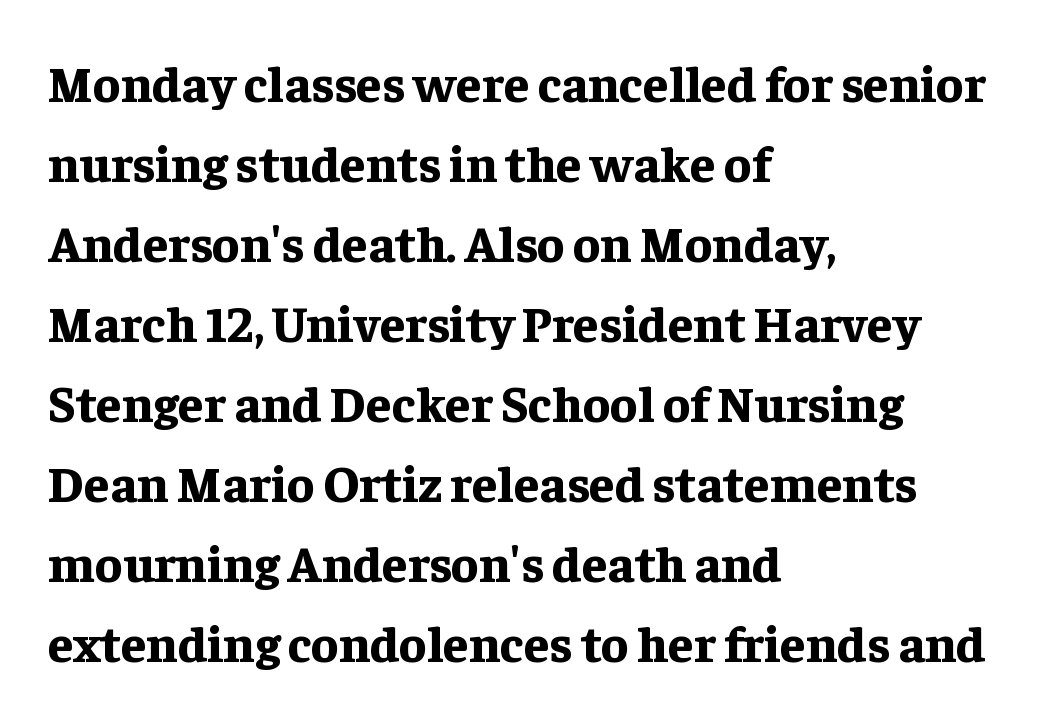
Look at the stroke-to-counter ratio: heavy, a bold. Do the characters align in a grid? No, the font is proportional. Examine the stroke ends and you'll spot serifs. Each line starts at the same left margin while the right side varies. Anything drawn beneath the words? Only blank space. Observe the ordinary spacing: letters are neighbours, not strangers.
